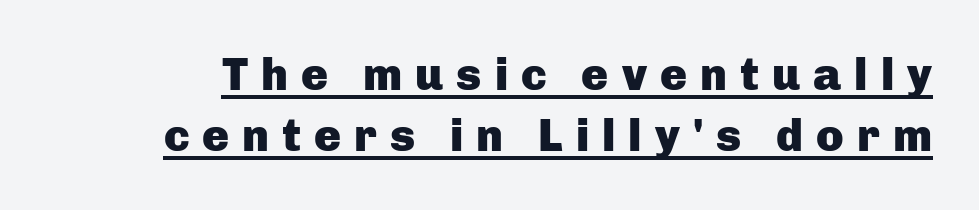
The image shows 45 px heavy sans-serif type, upright; set normal line spacing (1.35x), unusually wide letter spacing (+0.29 em), underlined; low stroke contrast and a medium x-height.
